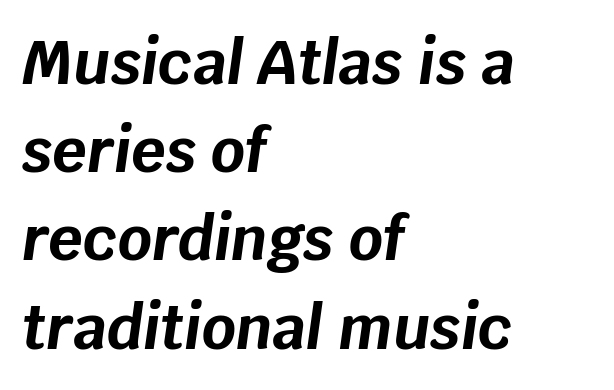
The image shows 60 px bold type, italic (leaning right); set left-aligned, normal line spacing (1.47x), normal letter spacing, not underlined; low stroke contrast and a large x-height.
